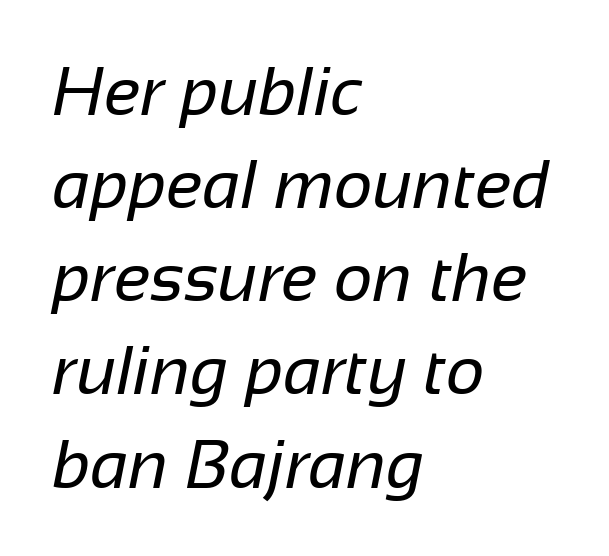
{"serif": "no", "bold": "no", "weight": "regular", "width": "normal", "stroke_contrast": "low", "x_height": "medium", "monospaced": "no", "underline": "no", "align": "left", "line_spacing": "normal", "line_spacing_ratio": 1.37, "letter_spacing": "normal", "letter_spacing_em": 0.0, "glyph_px": 68}
